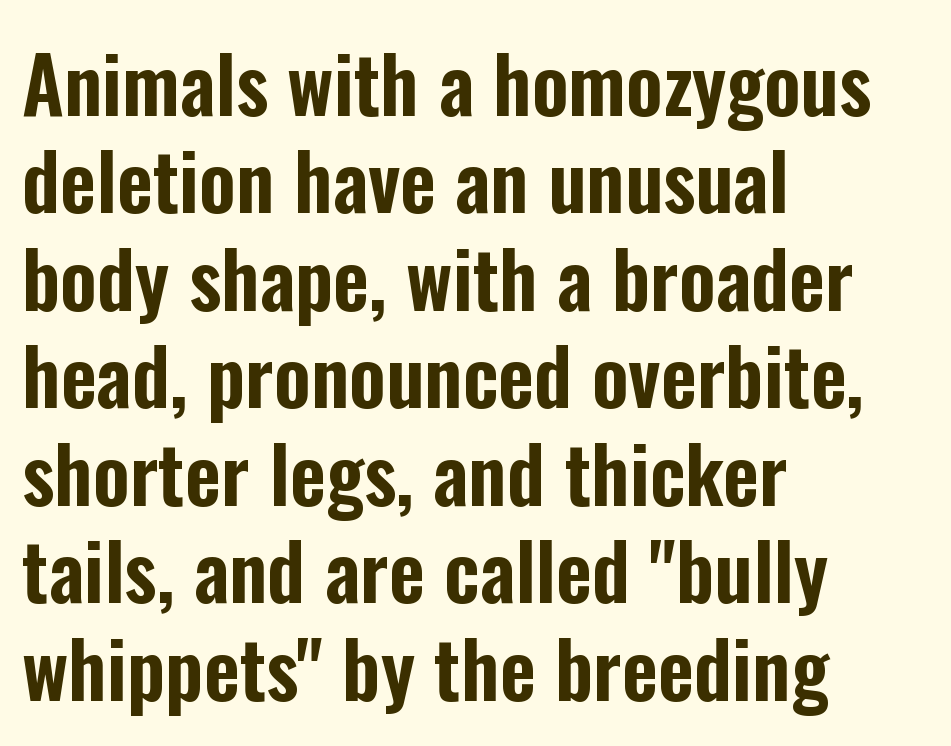
Inter-character spacing is left at the font's built-in metrics. Each line starts at the same left margin while the right side varies. Rendered with straight, roman letterforms. These lines are rendered in a variable-pitch font. The passage shown is typeset with a sans-serif family.
